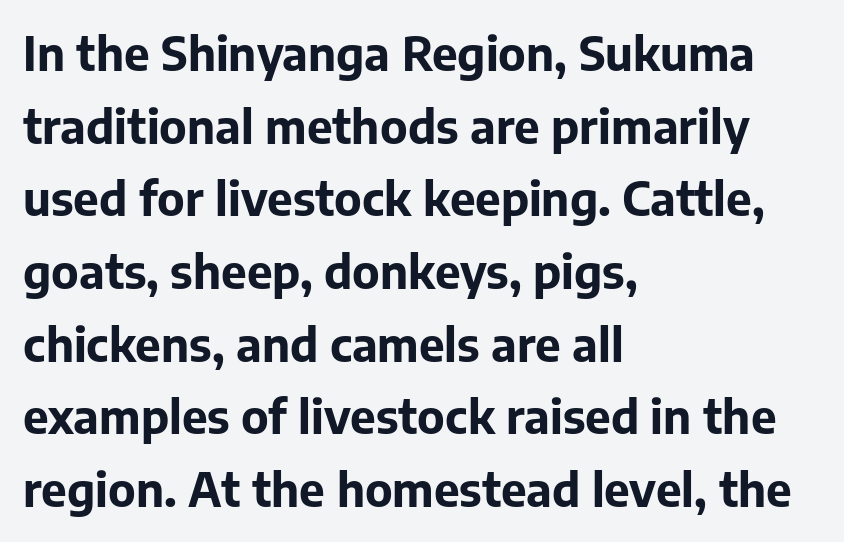
The image shows 46 px bold sans-serif type, upright; set left-aligned, normal line spacing (1.58x), normal letter spacing, not underlined; low stroke contrast and a medium x-height.
